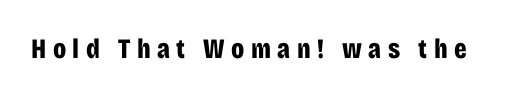
Q: Is the text bold? A: Yes.
Q: Is the text italic (slanted)? A: No, it is upright.
Q: Is the typeface a serif or a sans-serif typeface? A: Sans-serif.
Q: Is the text underlined? A: No.
Q: Is the spacing between letters normal or unusually wide? A: Unusually wide.
Q: Width (condensed, normal, or wide)? A: Condensed.
Q: Stroke contrast? A: Low.
Q: x-height? A: Large.
Q: Monospaced? A: No.
